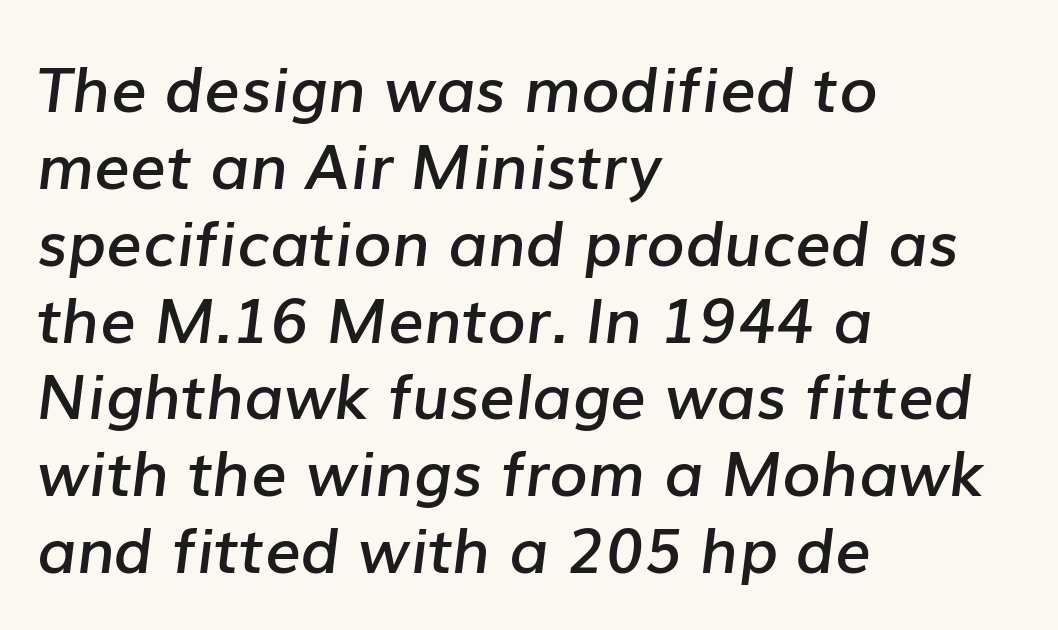
{"italic": "yes", "lean": "right", "slant_degrees": 7, "bold": "semi", "weight": "semibold", "width": "normal", "stroke_contrast": "low", "x_height": "medium", "monospaced": "no", "underline": "no", "align": "left", "line_spacing_ratio": 1.22, "letter_spacing": "normal", "letter_spacing_em": 0.0, "glyph_px": 63}
